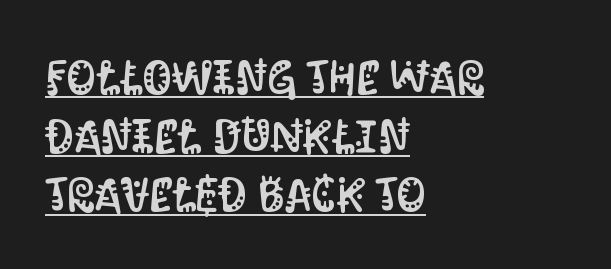
The image shows 47 px condensed sans-serif type, upright; set left-aligned, normal line spacing (1.25x), normal letter spacing, underlined; medium stroke contrast and a large x-height.
